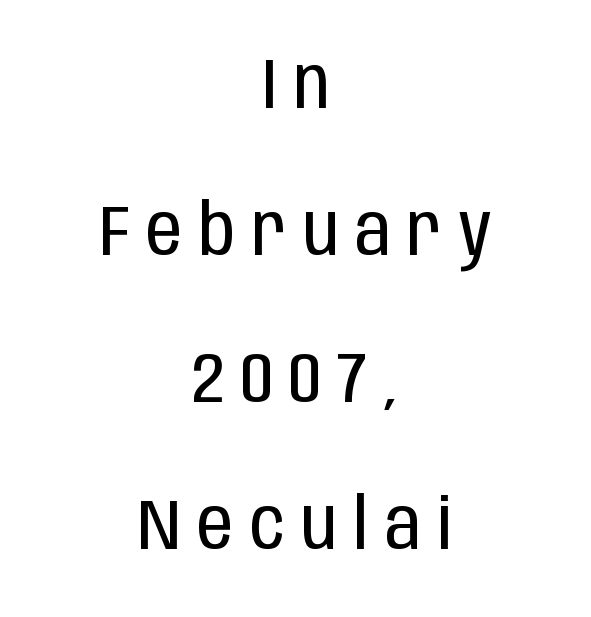
These lines are centered, leaving both edges ragged. You could not count columns in this text — the font is proportionally spaced. The characters display no serif detailing; their extremities are plain. Stroke mass is kept to a normal reading level or below.
